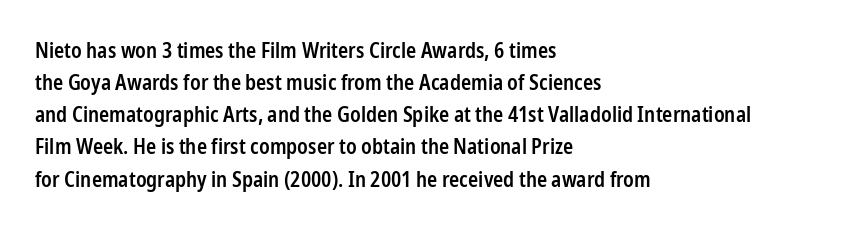
Q: Is the text bold? A: Semi-bold.
Q: Is the text italic (slanted)? A: No, it is upright.
Q: Is the text underlined? A: No.
Q: How is the paragraph aligned? A: Left-aligned.
Q: Is the spacing between letters normal or unusually wide? A: Normal.
Q: Is the spacing between lines tight, normal or loose? A: Normal.
